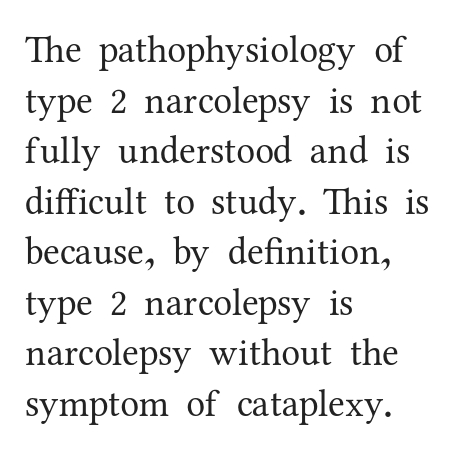
{"serif": "yes", "italic": "no", "bold": "no", "weight": "regular", "width": "normal", "stroke_contrast": "medium", "x_height": "medium", "monospaced": "no", "underline": "no", "align": "left", "line_spacing": "normal", "line_spacing_ratio": 1.33, "letter_spacing": "normal", "letter_spacing_em": 0.0, "glyph_px": 38}
